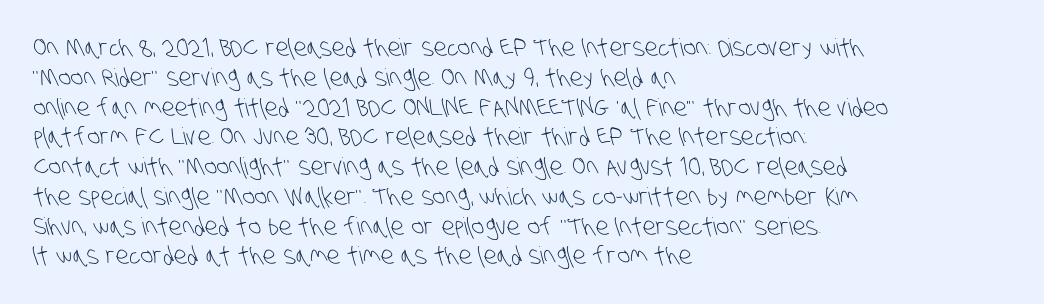
Just letters on the line, the space beneath them empty. Nothing heavy about these letters — not bold at all. There is no visible air inserted between adjacent glyphs. The text block is weighted toward the left margin, trailing off unevenly rightward.
